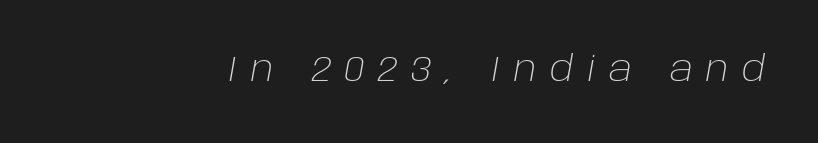
A typesetter would mark this as italic. Do the characters align in a grid? No, the font is proportional. This sample uses expanded letter spacing, leaving extra air between glyphs. A bare baseline throughout the passage.
